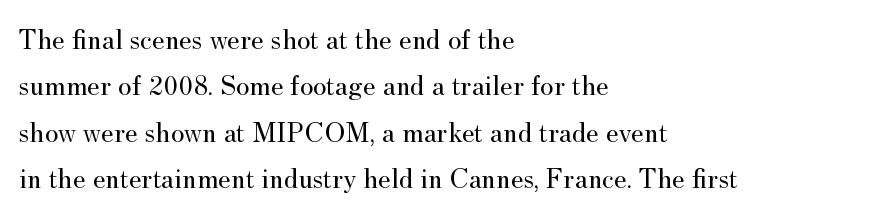
Q: Is the text bold? A: No.
Q: Is the text italic (slanted)? A: No, it is upright.
Q: Is the typeface a serif or a sans-serif typeface? A: Serif.
Q: Is the text underlined? A: No.
Q: How is the paragraph aligned? A: Left-aligned.
Q: Is the spacing between letters normal or unusually wide? A: Normal.
Q: Is the spacing between lines tight, normal or loose? A: Normal.
Q: Width (condensed, normal, or wide)? A: Normal.
Q: Stroke contrast? A: Medium.
Q: x-height? A: Small.
Q: Monospaced? A: No.
